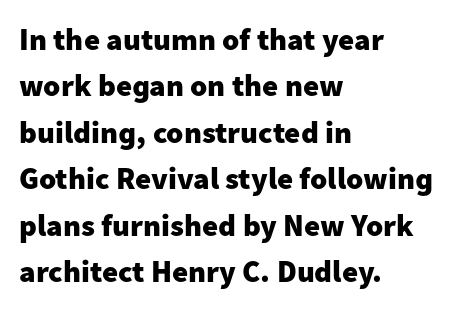
{"serif": "no", "italic": "no", "bold": "yes", "weight": "heavy", "width": "normal", "stroke_contrast": "low", "x_height": "medium", "monospaced": "no", "underline": "no", "align": "left", "line_spacing": "normal", "line_spacing_ratio": 1.5, "letter_spacing": "normal", "letter_spacing_em": 0.0, "glyph_px": 31}
